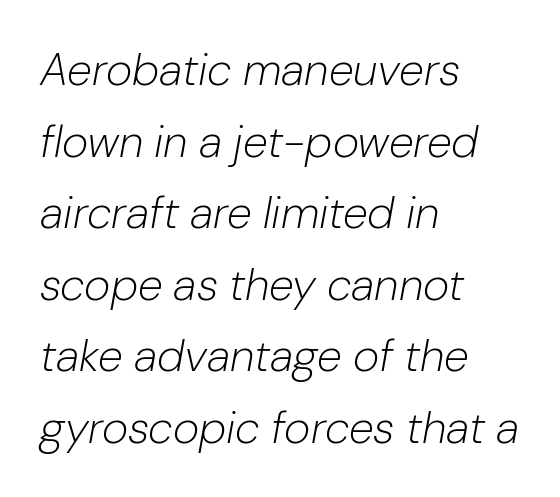
{"italic": "yes", "lean": "right", "slant_degrees": 10, "bold": "no", "weight": "light", "width": "normal", "stroke_contrast": "low", "x_height": "medium", "monospaced": "no", "underline": "no", "align": "left", "line_spacing": "normal", "line_spacing_ratio": 1.59, "letter_spacing": "normal", "letter_spacing_em": 0.0, "glyph_px": 45}
